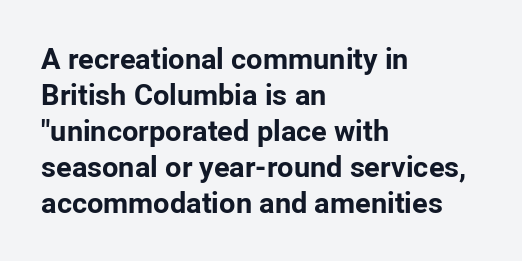
The image shows 29 px bold sans-serif type, upright; set left-aligned, line spacing 1.24x, normal letter spacing, not underlined; low stroke contrast and a medium x-height.
